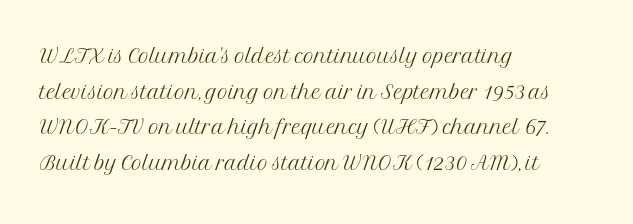
The image shows 29 px light serif type; set left-aligned, line spacing 1.23x, normal letter spacing, not underlined; medium stroke contrast and a medium x-height.
